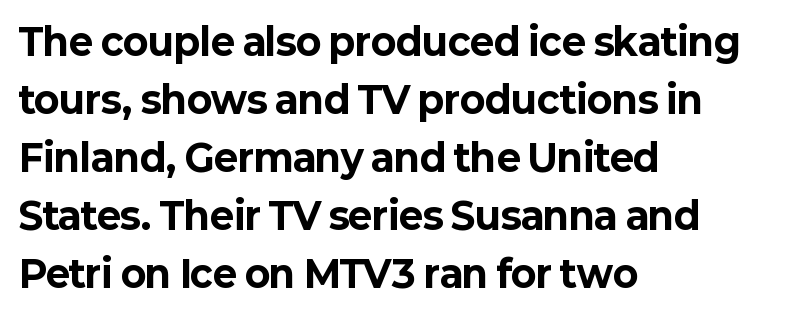
Q: Is the text bold? A: Yes.
Q: Is the text italic (slanted)? A: No, it is upright.
Q: Is the typeface a serif or a sans-serif typeface? A: Sans-serif.
Q: Is the text underlined? A: No.
Q: How is the paragraph aligned? A: Left-aligned.
Q: Is the spacing between letters normal or unusually wide? A: Normal.
Q: Is the spacing between lines tight, normal or loose? A: Normal.
Q: Width (condensed, normal, or wide)? A: Normal.
Q: Stroke contrast? A: Low.
Q: x-height? A: Medium.
Q: Monospaced? A: No.
